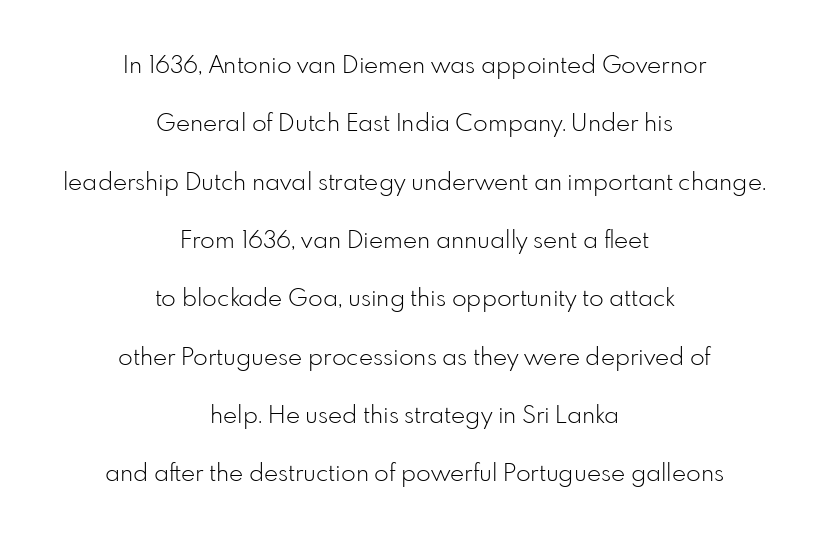
{"italic": "no", "bold": "no", "underline": "no", "align": "center", "line_spacing": "loose", "line_spacing_ratio": 2.43, "letter_spacing": "normal", "letter_spacing_em": 0.0, "glyph_px": 24}
